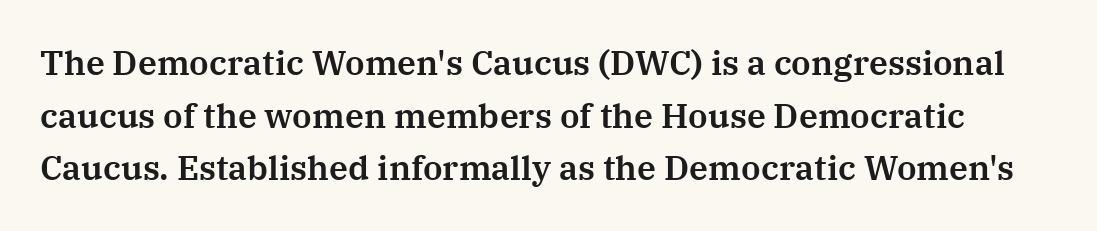
Here the designer chose a conventional face with non-uniform glyph widths. A bare baseline throughout the passage. When letters stand straight like this, we call the style roman or upright. The glyphs in this specimen are seriffed. The space between consecutive lines is moderate. The passage shown has conventional tracking throughout.
